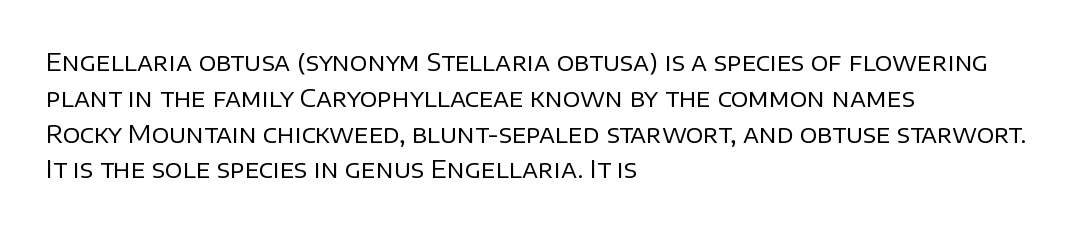
{"italic": "no", "bold": "no", "underline": "no", "align": "left", "line_spacing": "normal", "line_spacing_ratio": 1.49, "letter_spacing": "normal", "letter_spacing_em": 0.0, "glyph_px": 24}
